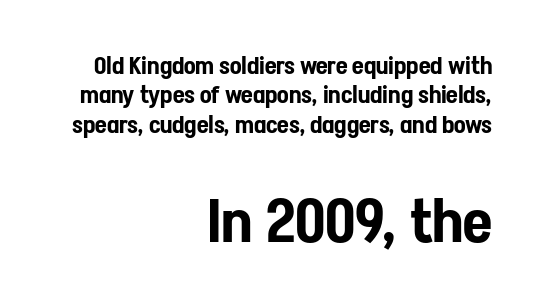
Bigger letters appear in the bottom chunk; the top chunk is reduced. The string is rendered with underlining switched off. Proportional: the letters do not fall into vertical columns. Grotesque or geometric, the face here clearly has no serifs. Where is the straight margin? On the right.
